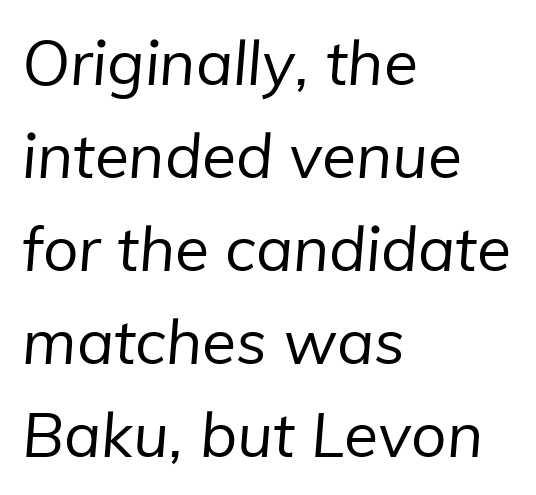
The letters sit at their default tracking, neither squeezed nor spread. Summary of vertical rhythm: regular, with standard interline spacing. The passage shown is typed in a proportional face where columns would drift. The words here are not underlined. Notice how the passage keeps a crisp vertical edge on the left only. Nope, no serifs anywhere on these letters.
